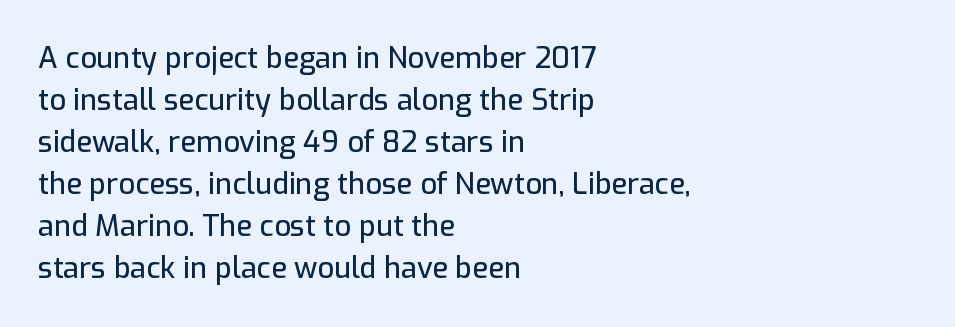
The image shows 29 px sans-serif type, upright; set left-aligned, normal line spacing (1.45x), normal letter spacing, not underlined; low stroke contrast and a medium x-height.
